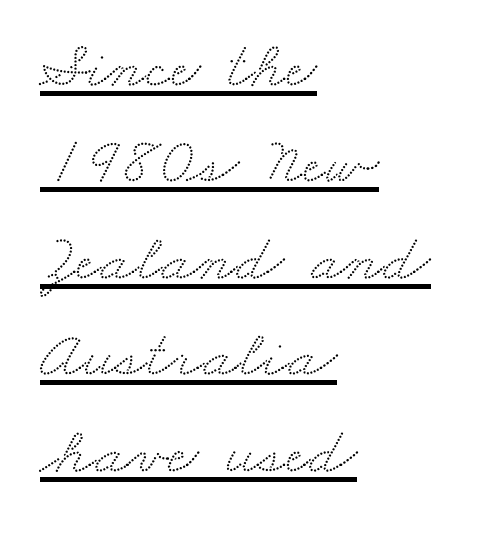
Line starts are locked; line ends wander. Regular leading. The face used here is proportionally spaced, like ordinary book or web type. Short note: letters normally spaced. The rendering uses the underline text-decoration.
